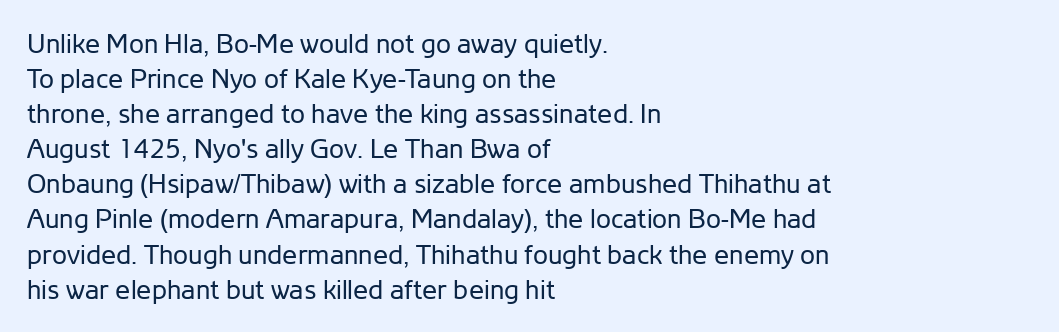
{"italic": "no", "bold": "no", "underline": "no", "align": "left", "line_spacing": "normal", "line_spacing_ratio": 1.3, "letter_spacing": "normal", "letter_spacing_em": 0.0, "glyph_px": 27}
